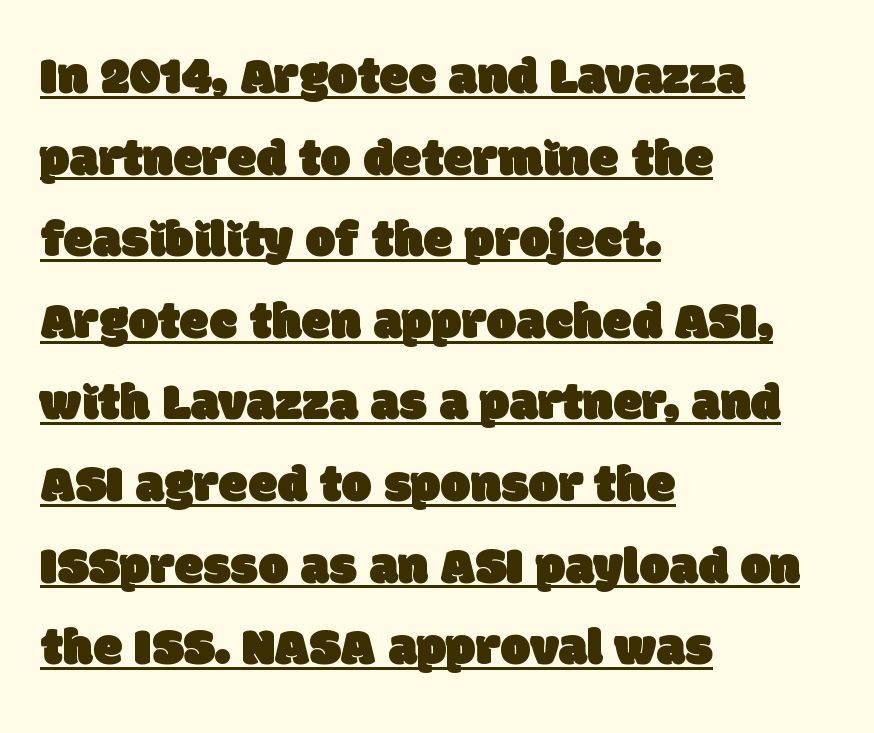
The setting favours the left margin, as ordinary paragraphs usually do. The rendering uses a moderate line-height, typical for paragraphs. This rendering employs a face without finishing strokes, i.e., a sans-serif. Underlined type.
